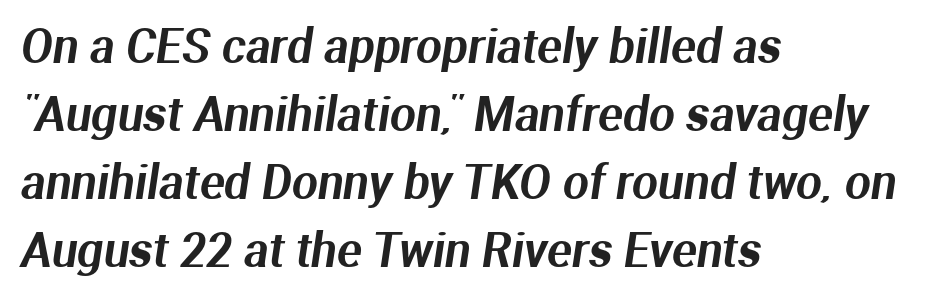
The image shows 46 px sans-serif type; set left-aligned, normal line spacing (1.48x), normal letter spacing, not underlined; medium stroke contrast and a medium x-height.
